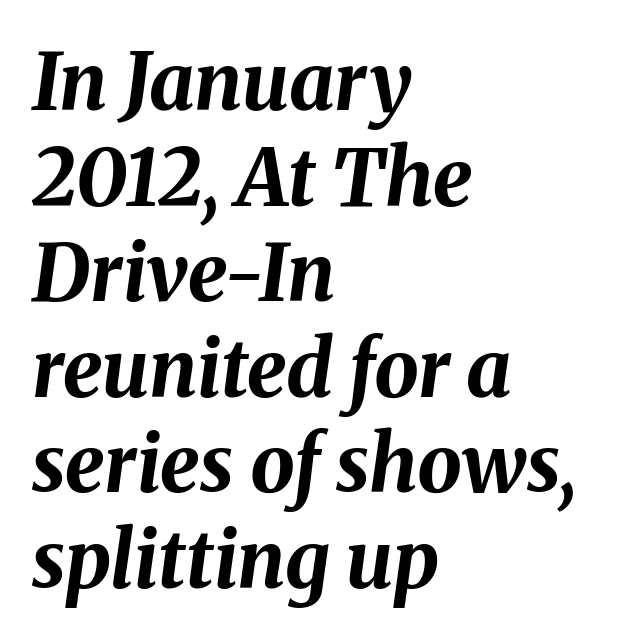
Q: Is the text bold? A: Yes.
Q: Is the text italic (slanted)? A: Yes, it leans right by about 8 degrees.
Q: Is the text underlined? A: No.
Q: How is the paragraph aligned? A: Left-aligned.
Q: Is the spacing between letters normal or unusually wide? A: Normal.
Q: Width (condensed, normal, or wide)? A: Normal.
Q: Stroke contrast? A: Medium.
Q: x-height? A: Medium.
Q: Monospaced? A: No.
